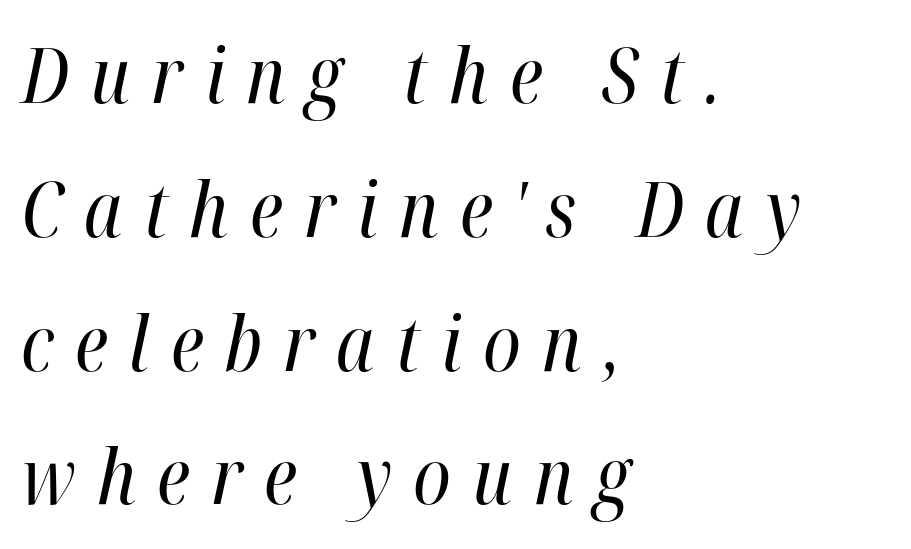
Q: Is the text bold? A: No.
Q: Is the text italic (slanted)? A: Yes, it leans right by about 12 degrees.
Q: Is the text underlined? A: No.
Q: How is the paragraph aligned? A: Left-aligned.
Q: Is the spacing between letters normal or unusually wide? A: Unusually wide.
Q: Width (condensed, normal, or wide)? A: Condensed.
Q: Stroke contrast? A: High.
Q: x-height? A: Medium.
Q: Monospaced? A: No.
